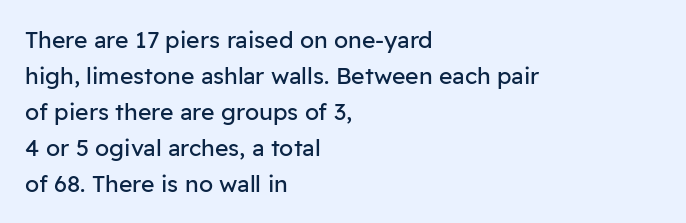
Q: Is the text bold? A: No.
Q: Is the text italic (slanted)? A: No, it is upright.
Q: Is the text underlined? A: No.
Q: How is the paragraph aligned? A: Left-aligned.
Q: Is the spacing between letters normal or unusually wide? A: Normal.
Q: Is the spacing between lines tight, normal or loose? A: Normal.
